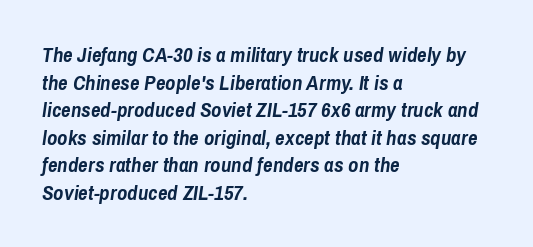
{"italic": "yes", "lean": "right", "slant_degrees": 8, "bold": "yes", "underline": "no", "align": "left", "line_spacing": "normal", "line_spacing_ratio": 1.31, "letter_spacing": "normal", "letter_spacing_em": 0.0, "glyph_px": 21}
